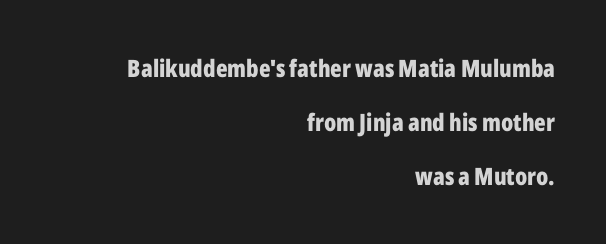
{"italic": "no", "bold": "yes", "underline": "no", "align": "right", "line_spacing": "loose", "line_spacing_ratio": 2.25, "letter_spacing": "normal", "letter_spacing_em": 0.0, "glyph_px": 24}
